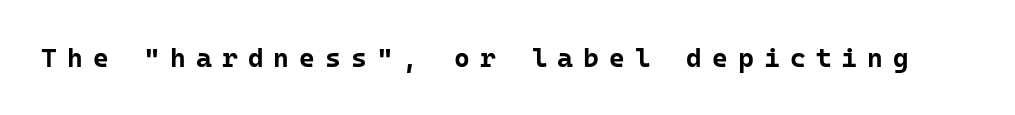
Q: Is the text bold? A: Yes.
Q: Is the text italic (slanted)? A: No, it is upright.
Q: Is the text underlined? A: No.
Q: Is the spacing between letters normal or unusually wide? A: Unusually wide.
